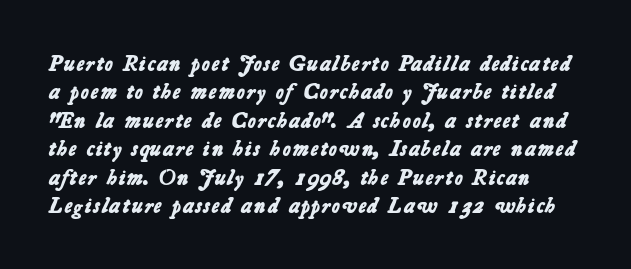
{"bold": "yes", "underline": "no", "align": "left", "line_spacing": "normal", "line_spacing_ratio": 1.29, "letter_spacing": "normal", "letter_spacing_em": 0.0, "glyph_px": 22}
